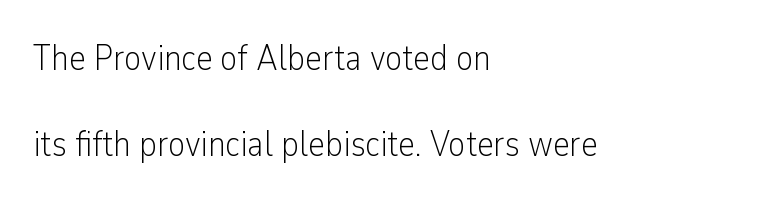
{"serif": "no", "italic": "no", "bold": "no", "weight": "light", "width": "condensed", "stroke_contrast": "low", "x_height": "medium", "monospaced": "no", "underline": "no", "align": "left", "line_spacing": "loose", "line_spacing_ratio": 2.4, "letter_spacing": "normal", "letter_spacing_em": 0.0, "glyph_px": 36}
